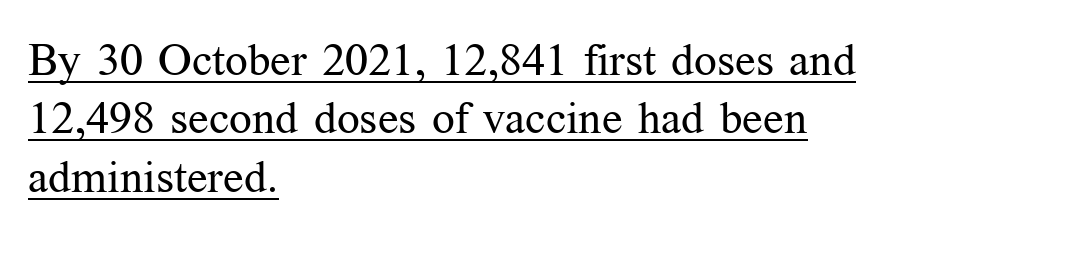
{"serif": "yes", "italic": "no", "bold": "no", "weight": "regular", "width": "normal", "stroke_contrast": "medium", "x_height": "medium", "monospaced": "no", "underline": "yes", "align": "left", "line_spacing": "normal", "line_spacing_ratio": 1.3, "letter_spacing": "normal", "letter_spacing_em": 0.0, "glyph_px": 45}
